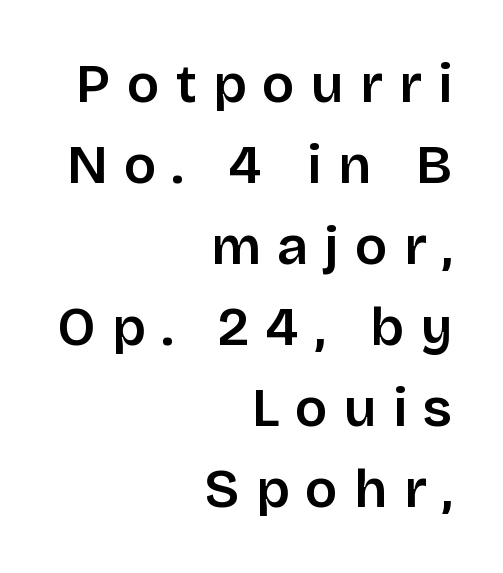
{"serif": "no", "italic": "no", "width": "normal", "stroke_contrast": "low", "x_height": "large", "monospaced": "no", "underline": "no", "align": "right", "line_spacing": "normal", "line_spacing_ratio": 1.5, "letter_spacing": "wide", "letter_spacing_em": 0.3, "glyph_px": 54}
